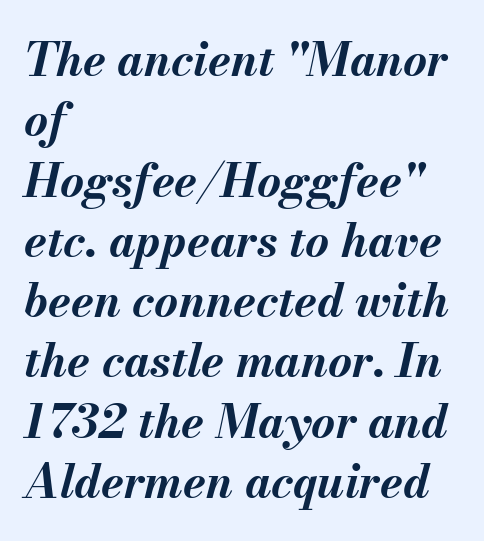
The image shows 46 px bold type, italic (leaning right); set left-aligned, normal line spacing (1.31x), normal letter spacing, not underlined; medium stroke contrast and a small x-height.
